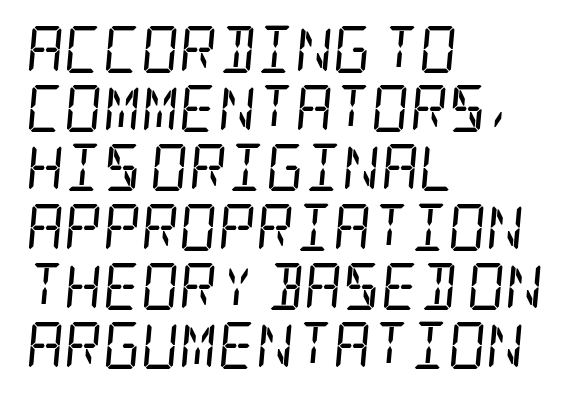
{"serif": "yes", "italic": "yes", "lean": "right", "slant_degrees": 5, "bold": "no", "weight": "regular", "width": "condensed", "stroke_contrast": "low", "x_height": "large", "underline": "no", "align": "left", "line_spacing": "normal", "line_spacing_ratio": 1.26, "letter_spacing": "normal", "letter_spacing_em": 0.0, "glyph_px": 47}
